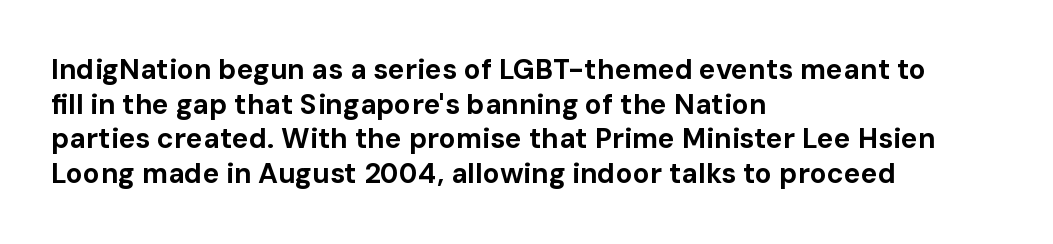
Spacing verdict: proportional, widths tailored to each character. The face used here has the dense, thick strokes of a bold. Posture: upright roman. Type without underlining. Students, note that the glyphs here touch the page at normal intervals. The text was rendered using a sans face with plain stroke endings.
